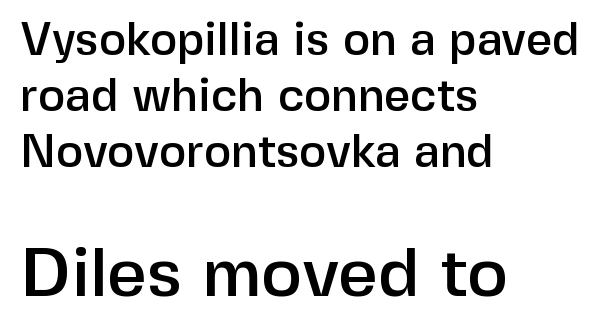
Q: Is the text italic (slanted)? A: No, it is upright.
Q: Is the typeface a serif or a sans-serif typeface? A: Sans-serif.
Q: Is the text underlined? A: No.
Q: How is the paragraph aligned? A: Left-aligned.
Q: Is the spacing between letters normal or unusually wide? A: Normal.
Q: Which block of text is set in a larger size, the first (top) or the second (bottom)? A: The second (bottom) one.
Q: Width (condensed, normal, or wide)? A: Normal.
Q: Stroke contrast? A: Low.
Q: x-height? A: Medium.
Q: Monospaced? A: No.
